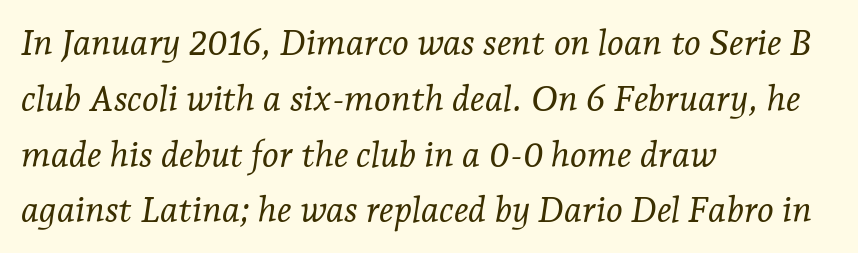
{"serif": "yes", "italic": "yes", "lean": "right", "slant_degrees": 7, "bold": "no", "weight": "light", "width": "normal", "stroke_contrast": "low", "x_height": "medium", "monospaced": "no", "underline": "no", "align": "left", "line_spacing": "normal", "line_spacing_ratio": 1.55, "letter_spacing": "normal", "letter_spacing_em": 0.0, "glyph_px": 36}
